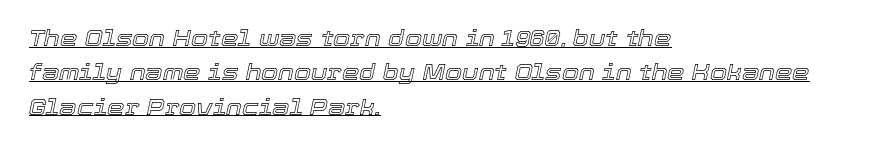
The image shows 22 px text type, italic (leaning right); set left-aligned, normal line spacing (1.56x), normal letter spacing, underlined.
